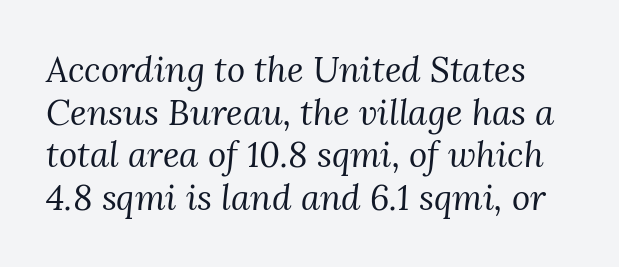
The image shows 35 px regular-weight serif type, italic (leaning right); set line spacing 1.22x, normal letter spacing, not underlined; medium stroke contrast and a medium x-height.
